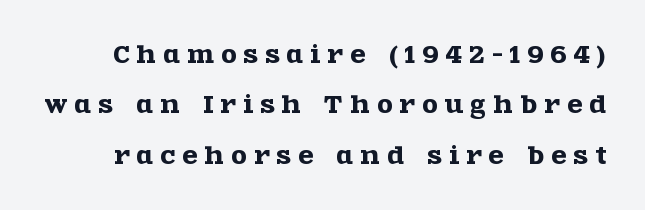
The glyphs are unaccompanied by any horizontal stroke below them. Do the letters lean? They stand straight. A great deal of white space separates one row of letters from the next. Glyph-to-glyph distance is far greater than everyday printed text.
